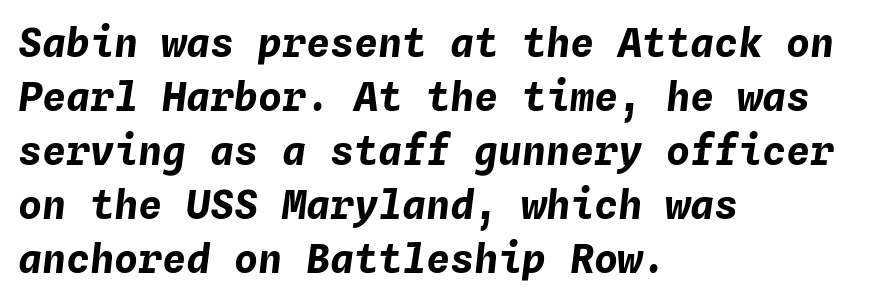
Q: Is the text bold? A: Yes.
Q: Is the text italic (slanted)? A: Yes, it leans right by about 4 degrees.
Q: Is the text underlined? A: No.
Q: How is the paragraph aligned? A: Left-aligned.
Q: Is the spacing between letters normal or unusually wide? A: Normal.
Q: Is the spacing between lines tight, normal or loose? A: Normal.
Q: Width (condensed, normal, or wide)? A: Normal.
Q: Stroke contrast? A: Low.
Q: x-height? A: Medium.
Q: Monospaced? A: Yes.
